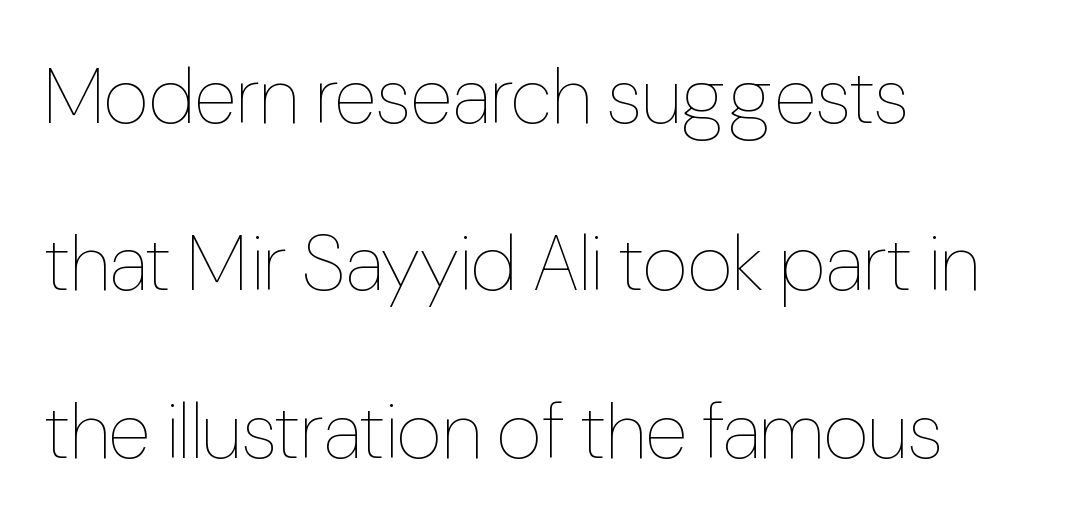
{"italic": "no", "bold": "no", "weight": "thin", "width": "condensed", "stroke_contrast": "low", "x_height": "medium", "monospaced": "no", "underline": "no", "align": "left", "line_spacing": "loose", "line_spacing_ratio": 2.12, "letter_spacing": "normal", "letter_spacing_em": 0.0, "glyph_px": 79}
